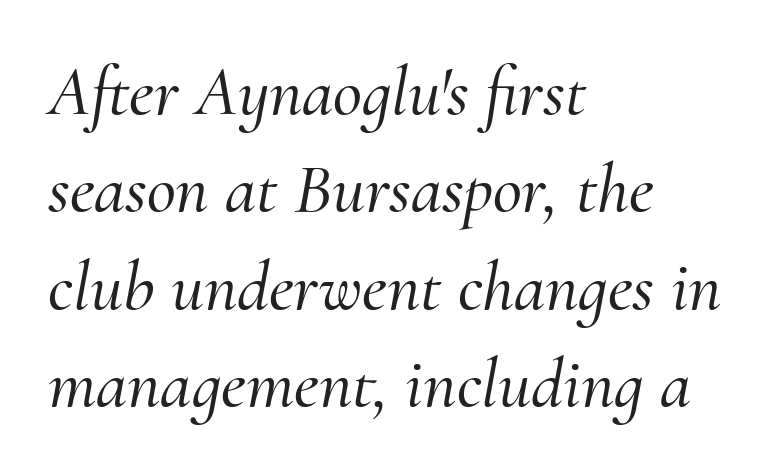
Think of a printed novel: that variable character pitch is what you see here. Examine the stroke ends and you'll spot serifs. The glyphs look as if they've been sheared to an angle. Check the space under the baseline: it is left empty. This sample is left-justified, so line endings fall wherever the words run out.
